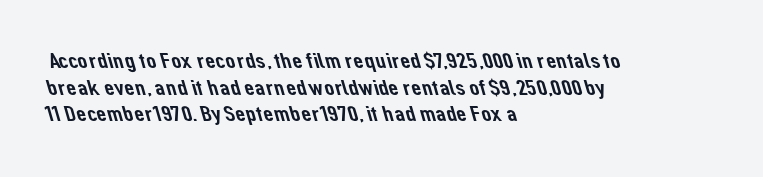
Left-aligned paragraph, ragged on the right. Descenders are the only things crossing below the line. A typesetter would call this zero additional tracking.
